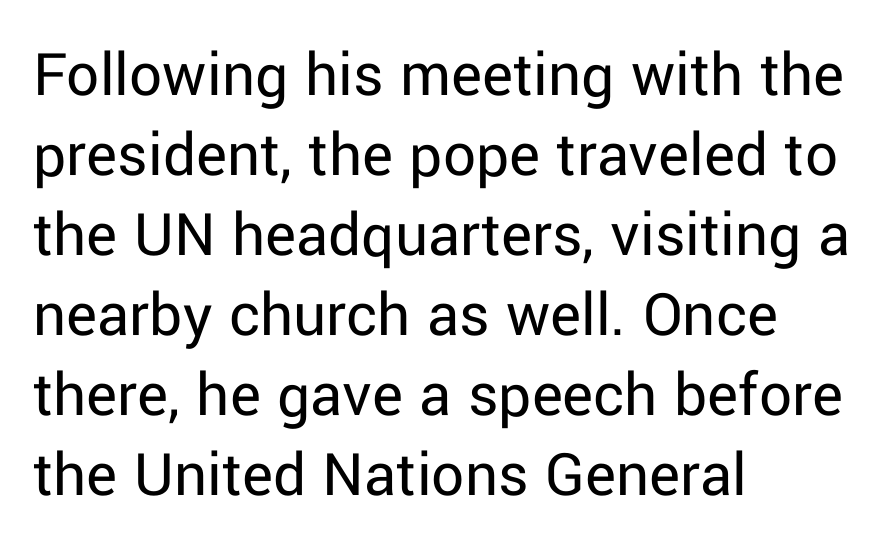
A typesetter would call this proportional, since set widths differ per character. Heaviness? Minimal to ordinary, like unemphasized prose. Characters remain perfectly vertical along every line. This sample uses plain, unmodified letter spacing. The space directly below the letters is spotless. Note: no serifs on the glyphs.
